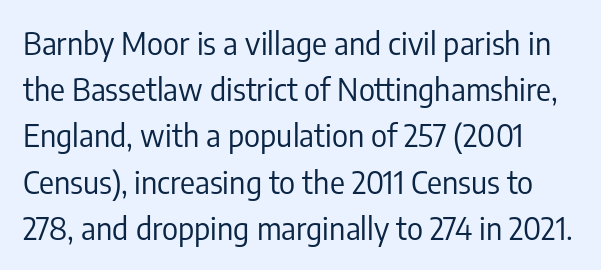
Q: Is the text bold? A: No.
Q: Is the text italic (slanted)? A: No, it is upright.
Q: Is the typeface a serif or a sans-serif typeface? A: Sans-serif.
Q: Is the text underlined? A: No.
Q: Is the spacing between letters normal or unusually wide? A: Normal.
Q: Is the spacing between lines tight, normal or loose? A: Normal.
Q: Width (condensed, normal, or wide)? A: Condensed.
Q: Stroke contrast? A: Low.
Q: x-height? A: Medium.
Q: Monospaced? A: No.
